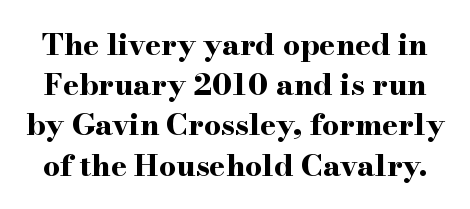
{"serif": "yes", "italic": "no", "bold": "yes", "weight": "bold", "width": "wide", "stroke_contrast": "high", "x_height": "small", "monospaced": "no", "underline": "no", "line_spacing": "normal", "line_spacing_ratio": 1.34, "letter_spacing": "normal", "letter_spacing_em": 0.0, "glyph_px": 30}
